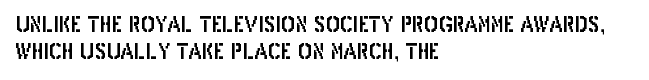
Q: Is the text italic (slanted)? A: No, it is upright.
Q: Is the text underlined? A: No.
Q: How is the paragraph aligned? A: Left-aligned.
Q: Is the spacing between letters normal or unusually wide? A: Normal.
Q: Is the spacing between lines tight, normal or loose? A: Normal.
